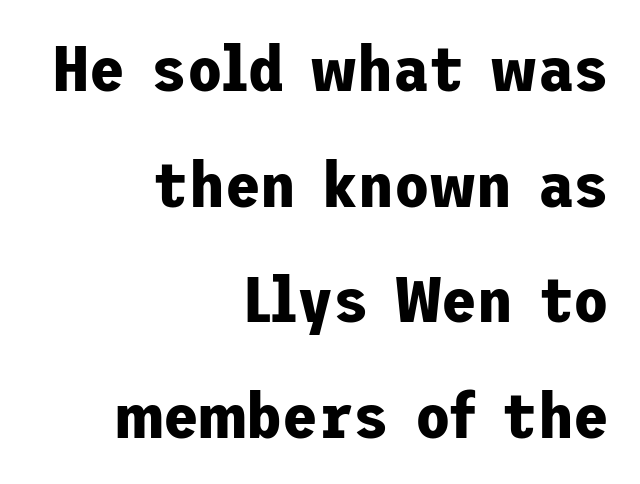
Every character sits straight up, as roman type does. The text block is weighted toward the right margin, trailing off unevenly leftward. What kind of face is this? One without serifs — a sans. There is no visible air inserted between adjacent glyphs.
